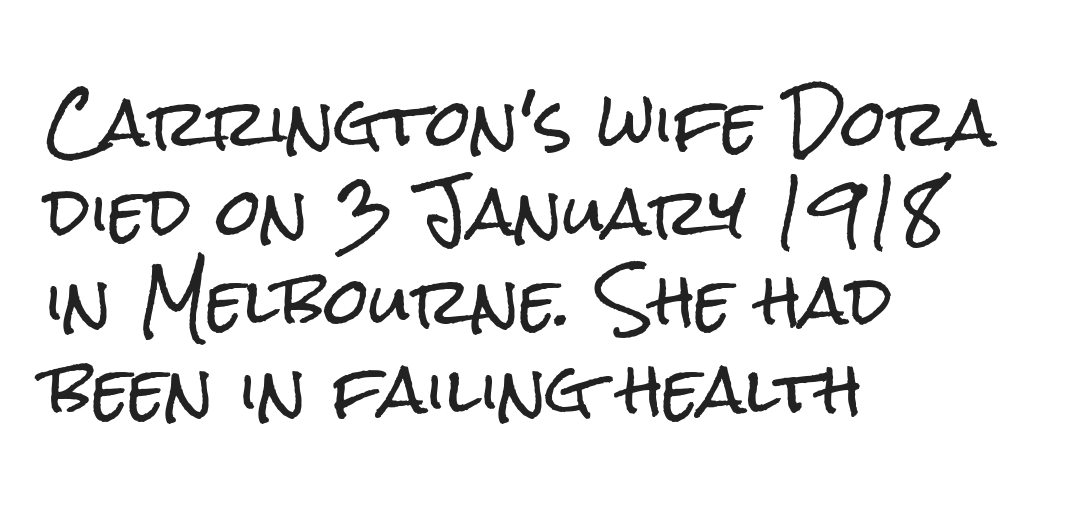
Any mark beneath the type? The region is blank. The type sits square on the baseline with zero lean. Proportional: the letters do not fall into vertical columns. Font category for this specimen: sans-serif. Compared with a centered layout, this one pins lines to the left instead.
